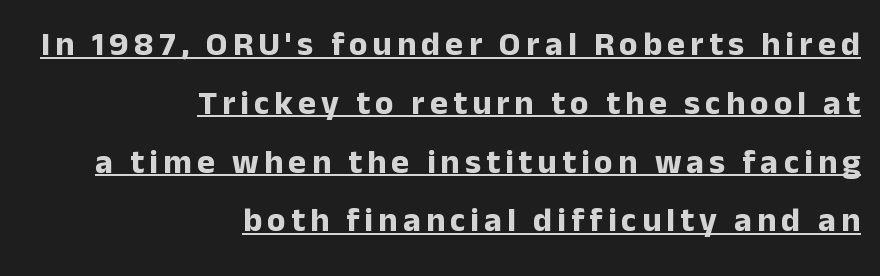
The image shows 34 px bold sans-serif type, upright; set right-aligned, line spacing 1.73x, underlined; low stroke contrast and a medium x-height.
